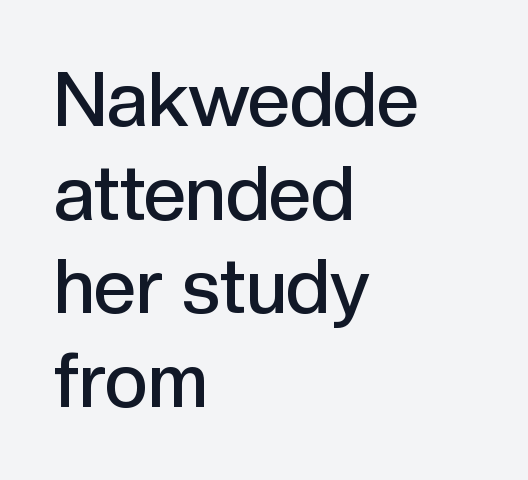
Each row of text sits above clean, open space. Upright lettering throughout. To sum up the face: it is a sans, with no serifs. One glance says typical: line gaps are just what's usual.
